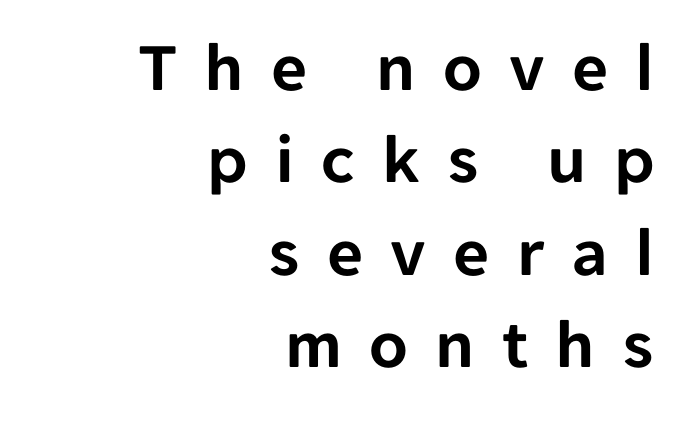
Q: Is the text italic (slanted)? A: No, it is upright.
Q: Is the typeface a serif or a sans-serif typeface? A: Sans-serif.
Q: Is the text underlined? A: No.
Q: How is the paragraph aligned? A: Right-aligned.
Q: Is the spacing between letters normal or unusually wide? A: Unusually wide.
Q: Is the spacing between lines tight, normal or loose? A: Normal.
Q: Width (condensed, normal, or wide)? A: Normal.
Q: Stroke contrast? A: Low.
Q: x-height? A: Medium.
Q: Monospaced? A: No.
